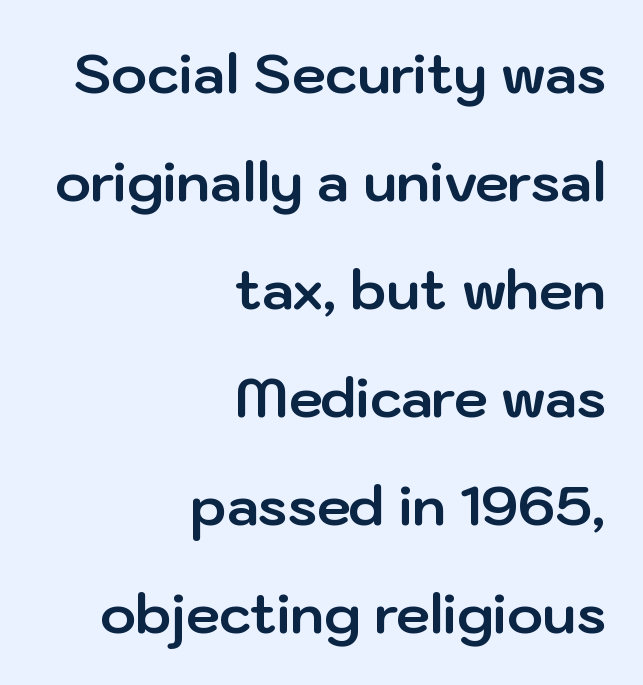
{"serif": "no", "italic": "no", "bold": "yes", "weight": "bold", "width": "normal", "stroke_contrast": "low", "x_height": "medium", "monospaced": "no", "underline": "no", "align": "right", "line_spacing": "loose", "line_spacing_ratio": 2.0, "letter_spacing": "normal", "letter_spacing_em": 0.0, "glyph_px": 54}
